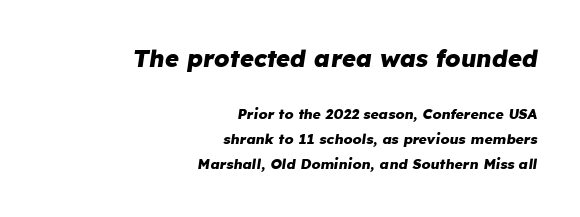
{"italic": "yes", "lean": "right", "slant_degrees": 8, "bold": "yes", "underline": "no", "align": "right", "line_spacing_ratio": 1.79, "letter_spacing": "normal", "letter_spacing_em": 0.0, "larger_block": "first", "size_ratio": 1.71, "glyph_px": 24}
